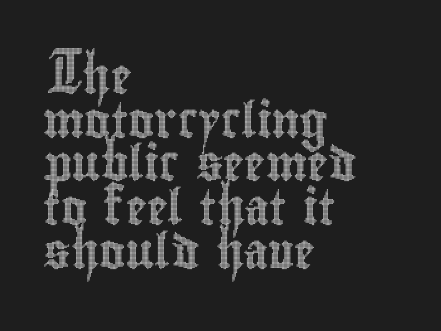
{"italic": "no", "width": "condensed", "x_height": "small", "monospaced": "no", "underline": "no", "align": "left", "line_spacing": "normal", "line_spacing_ratio": 1.25, "letter_spacing": "normal", "letter_spacing_em": 0.0, "glyph_px": 35}
